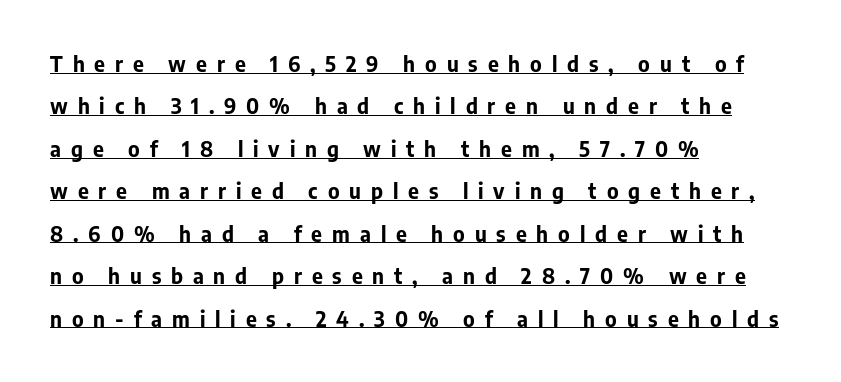
Widely set lines give the paragraph a tall, airy silhouette. A baseline rule has been typeset under these characters. Vertical strokes here are truly vertical. Does the copy run flush right? No — it runs flush left. Spacing between characters has been opened up far beyond the box default.
